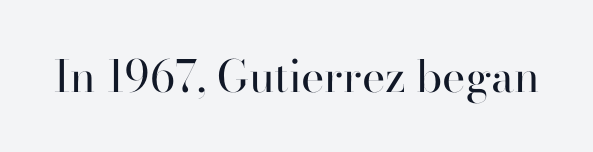
The image shows 44 px regular-weight serif type, upright; set normal letter spacing, not underlined; high stroke contrast and a small x-height.
